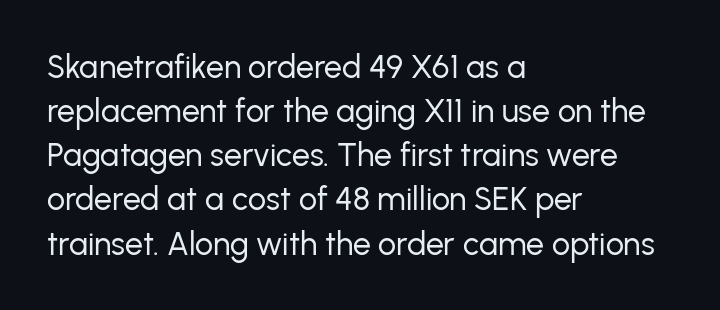
The image shows 32 px regular-weight sans-serif type, upright; set left-aligned, normal line spacing (1.38x), normal letter spacing, not underlined; low stroke contrast and a medium x-height.
